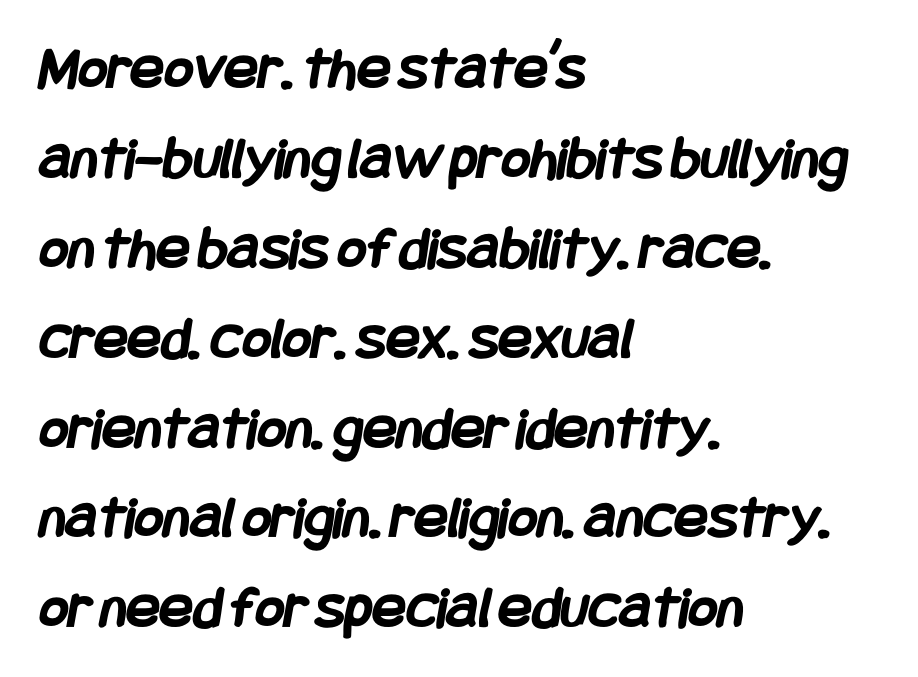
Q: Is the text bold? A: Yes.
Q: Is the typeface a serif or a sans-serif typeface? A: Sans-serif.
Q: Is the text underlined? A: No.
Q: How is the paragraph aligned? A: Left-aligned.
Q: Is the spacing between letters normal or unusually wide? A: Normal.
Q: Is the spacing between lines tight, normal or loose? A: Normal.
Q: Width (condensed, normal, or wide)? A: Condensed.
Q: Stroke contrast? A: Low.
Q: x-height? A: Large.
